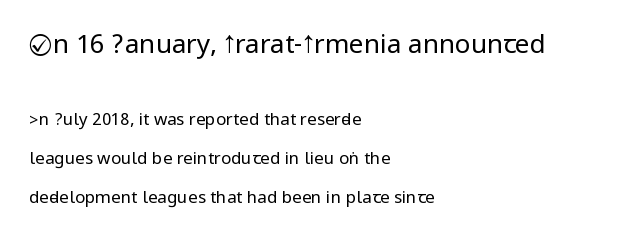
Larger block? The one above; the one below is distinctly smaller. The ragged edge is on the right, which tells us the setting is flush left. The strip under each line holds only bare page. Leading: increased.
